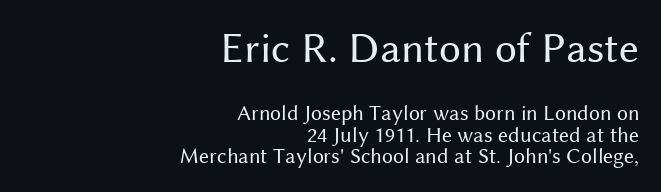
Q: Is the text bold? A: No.
Q: Is the text italic (slanted)? A: No, it is upright.
Q: Is the typeface a serif or a sans-serif typeface? A: Sans-serif.
Q: Is the text underlined? A: No.
Q: How is the paragraph aligned? A: Right-aligned.
Q: Is the spacing between letters normal or unusually wide? A: Normal.
Q: Is the spacing between lines tight, normal or loose? A: Tight.
Q: Which block of text is set in a larger size, the first (top) or the second (bottom)? A: The first (top) one.
Q: Width (condensed, normal, or wide)? A: Normal.
Q: Stroke contrast? A: Medium.
Q: x-height? A: Medium.
Q: Monospaced? A: No.
